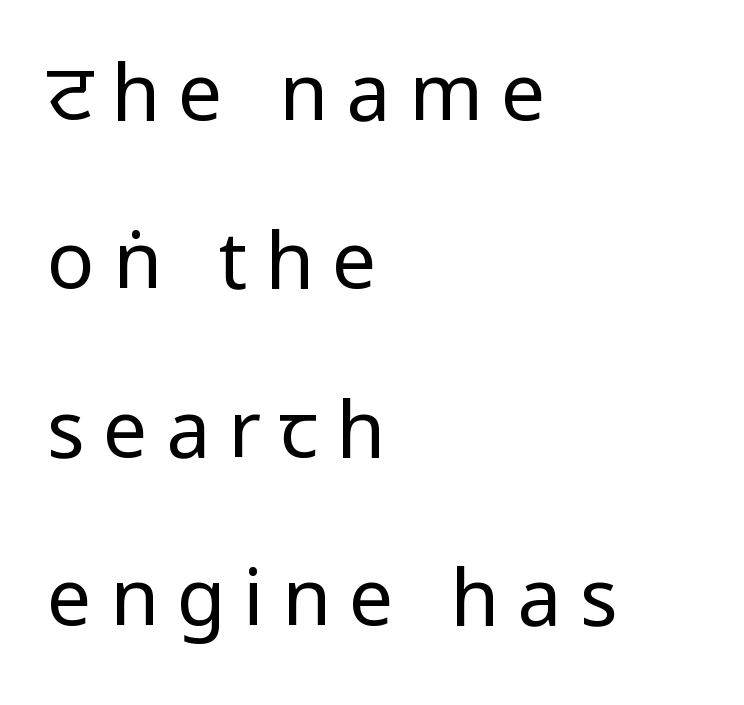
These lines are set flush left with a ragged right edge. No chunkiness to these letters — they're not bold. Note: no serifs on the glyphs. Does extra space separate the letters? Yes, quite a lot of it.
